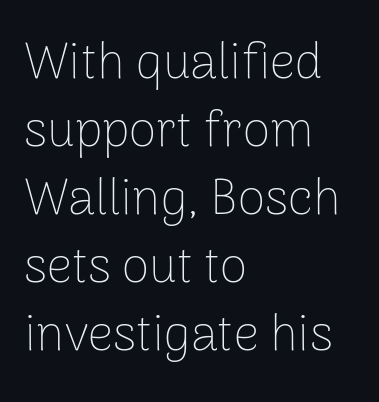
Q: Is the text bold? A: No.
Q: Is the text italic (slanted)? A: No, it is upright.
Q: Is the typeface a serif or a sans-serif typeface? A: Sans-serif.
Q: Is the text underlined? A: No.
Q: How is the paragraph aligned? A: Left-aligned.
Q: Is the spacing between letters normal or unusually wide? A: Normal.
Q: Is the spacing between lines tight, normal or loose? A: Normal.
Q: Width (condensed, normal, or wide)? A: Normal.
Q: Stroke contrast? A: Low.
Q: x-height? A: Medium.
Q: Monospaced? A: No.
